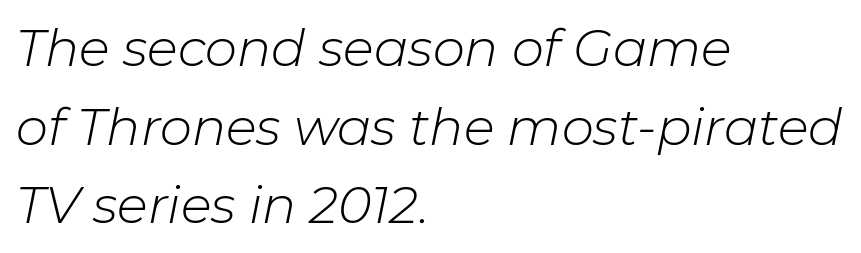
Q: Is the text bold? A: No.
Q: Is the text italic (slanted)? A: Yes, it leans right by about 11 degrees.
Q: Is the text underlined? A: No.
Q: How is the paragraph aligned? A: Left-aligned.
Q: Is the spacing between letters normal or unusually wide? A: Normal.
Q: Is the spacing between lines tight, normal or loose? A: Normal.
Q: Width (condensed, normal, or wide)? A: Normal.
Q: Stroke contrast? A: Low.
Q: x-height? A: Medium.
Q: Monospaced? A: No.
